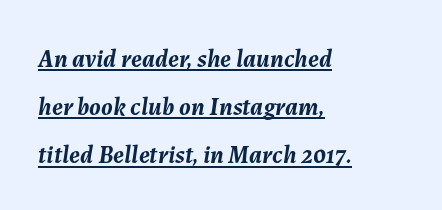
Quick note: underline on. Each line starts at the same left margin while the right side varies. Designer's note — italics engaged. Short note: letters normally spaced. As a designer I'd log this as weight 700, bold. Leading is clearly above the norm, producing a sparse column.
